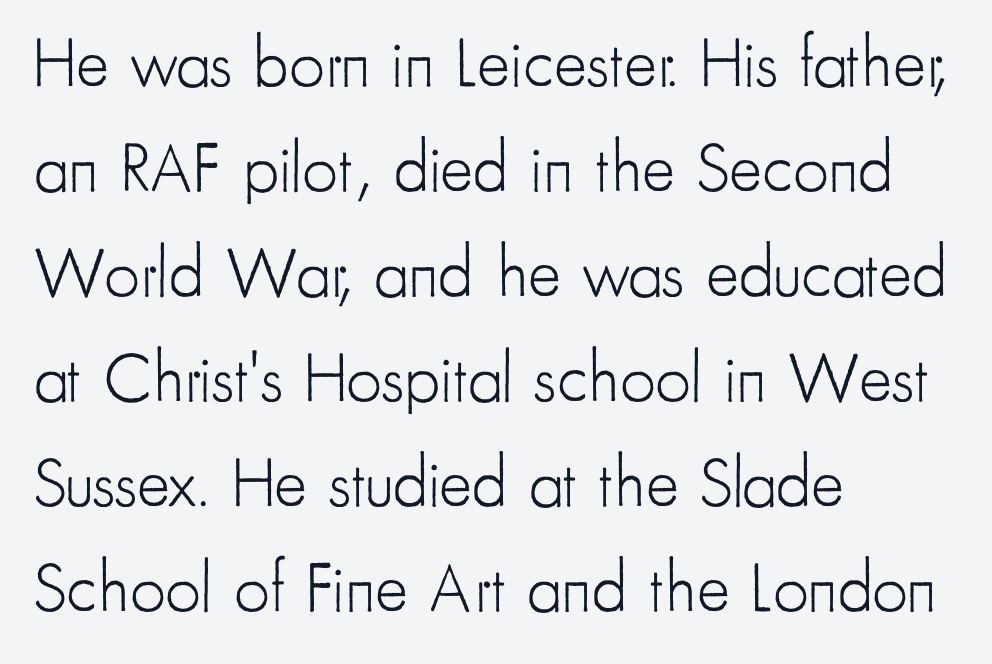
{"serif": "no", "italic": "no", "bold": "no", "weight": "light", "width": "condensed", "stroke_contrast": "low", "x_height": "small", "monospaced": "no", "underline": "no", "align": "left", "line_spacing": "normal", "line_spacing_ratio": 1.5, "letter_spacing": "normal", "letter_spacing_em": 0.0, "glyph_px": 70}
